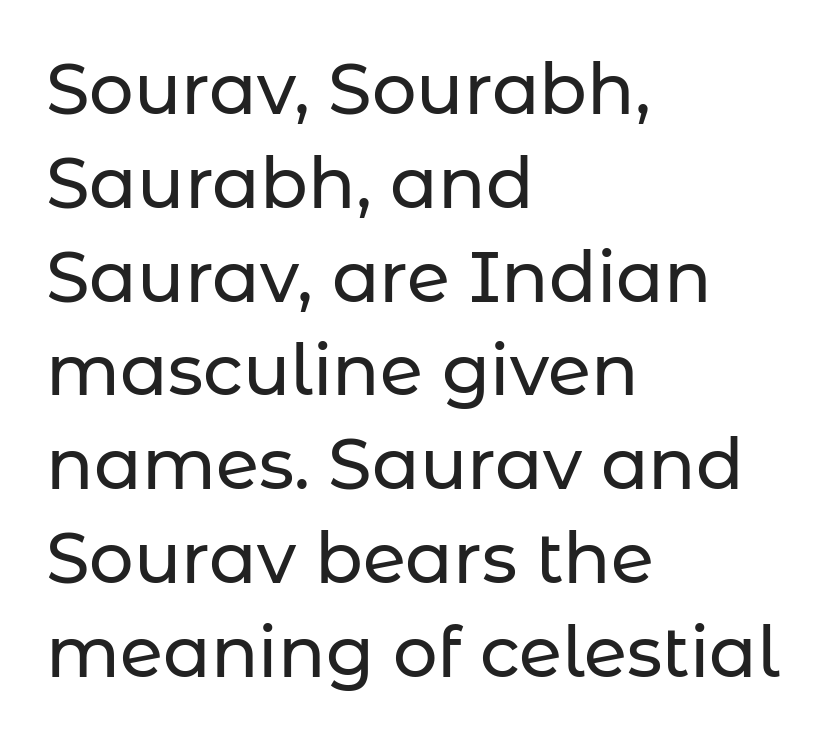
{"serif": "no", "italic": "no", "width": "normal", "stroke_contrast": "low", "x_height": "medium", "monospaced": "no", "underline": "no", "align": "left", "line_spacing": "normal", "line_spacing_ratio": 1.34, "letter_spacing": "normal", "letter_spacing_em": 0.0, "glyph_px": 70}
